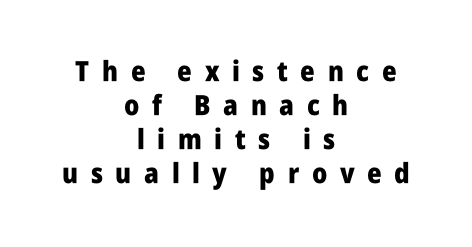
The image shows 28 px heavy, condensed sans-serif type, upright; set centered, line spacing 1.21x, unusually wide letter spacing (+0.45 em), not underlined; low stroke contrast and a large x-height.
